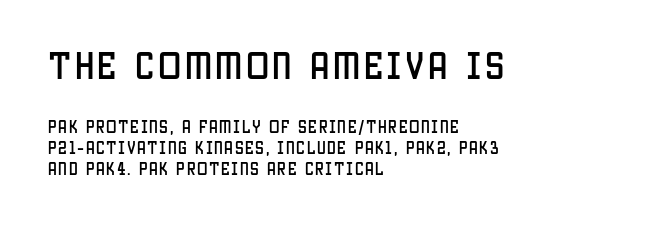
Does the copy run flush right? No — it runs flush left. These lines were composed using upright roman letters. Type style note: lacks serifs. How would I describe the line gaps? Plain and ordinary. Larger block? The one above; the one below is distinctly smaller. The gap between lines stays unmarked.
